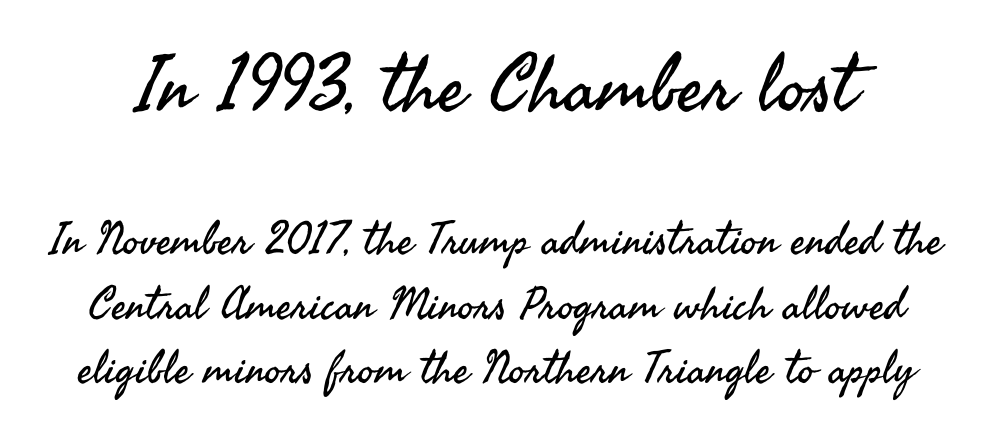
The image shows 78 px regular-weight sans-serif type; set normal line spacing (1.44x), normal letter spacing, not underlined; the first (top) block is 1.73x larger; medium stroke contrast and a small x-height.
